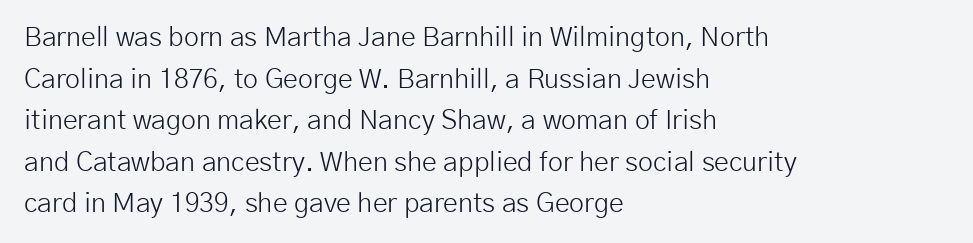
Q: Is the text bold? A: No.
Q: Is the text italic (slanted)? A: No, it is upright.
Q: Is the text underlined? A: No.
Q: How is the paragraph aligned? A: Left-aligned.
Q: Is the spacing between letters normal or unusually wide? A: Normal.
Q: Is the spacing between lines tight, normal or loose? A: Normal.
